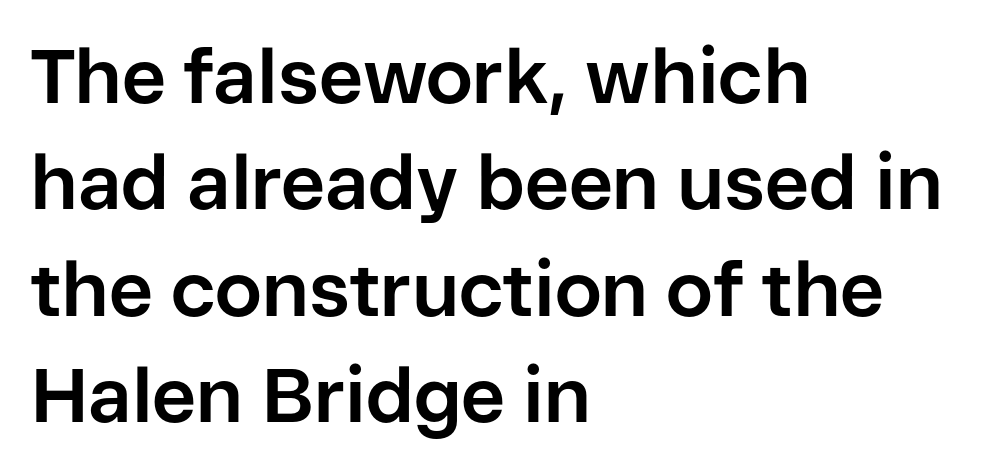
Any mark beneath the type? The region is blank. The tracking reads as untouched default to a designer's eye. The designer left line spacing at the default. Notice how the passage keeps a crisp vertical edge on the left only. The letters carry no serifs — their stems end cleanly without finishing strokes.
